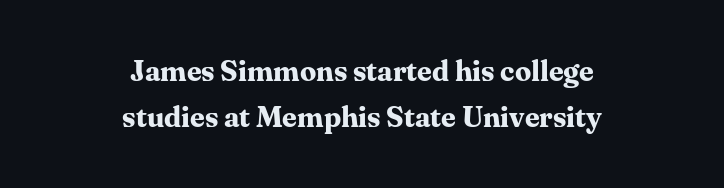
Old-style or modern, the face here clearly has serifs. Words appear dense and cohesive because spacing is normal. The letters advance in unequal steps, a hallmark of proportional type. The type sits square on the baseline with zero lean.
